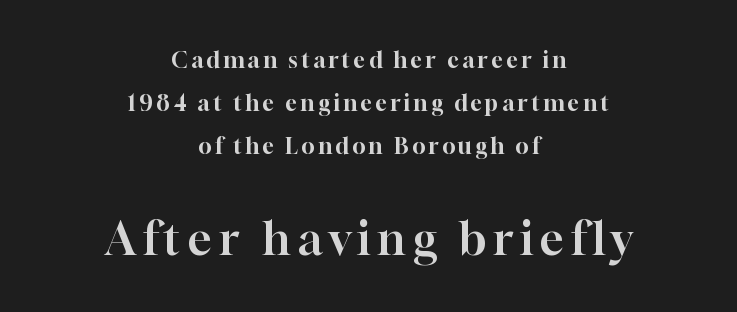
Is there much room between lines? Yes — plenty of vertical air separates them. What kind of face is this? One with serifs. The space beneath each line is pristine and unruled. No italicization has been applied; the sample stays upright. Note the varied advance widths — an 'i' is clearly narrower than an 'm'.
